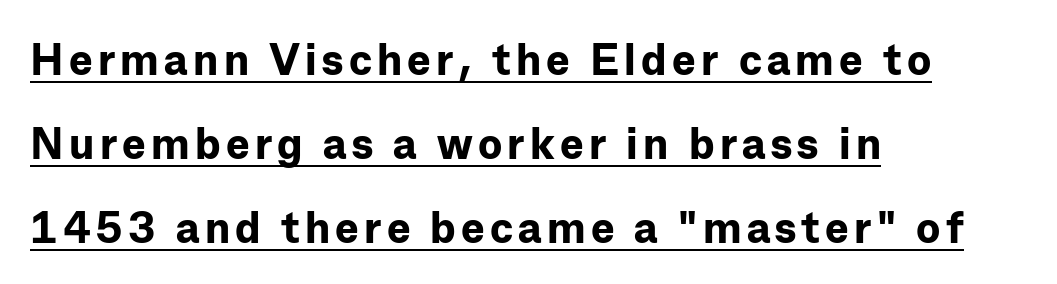
The image shows 44 px bold sans-serif type, upright; set left-aligned, loose line spacing (1.91x), underlined; low stroke contrast and a medium x-height.
